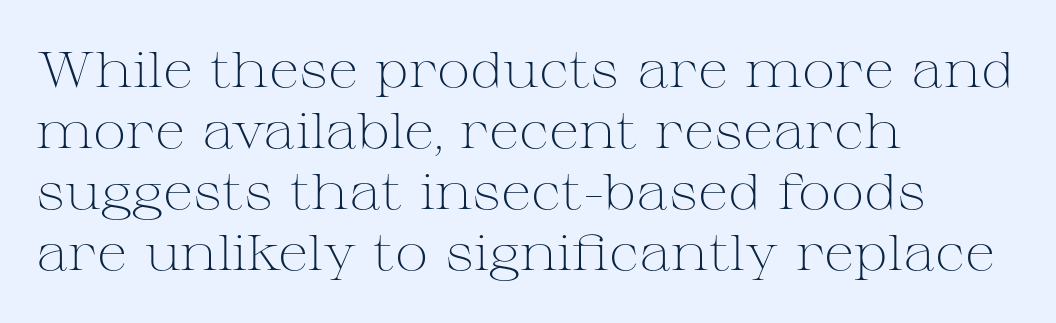
Letters have the restrained weight of plain body copy at most. I'd call this a serif setting — the letters wear small feet. The typesetter chose a ragged-right arrangement here. No italicization has been applied; the sample stays upright. Students, note that the glyphs here touch the page at normal intervals. Glance below the letters and you will spot only blank space.
